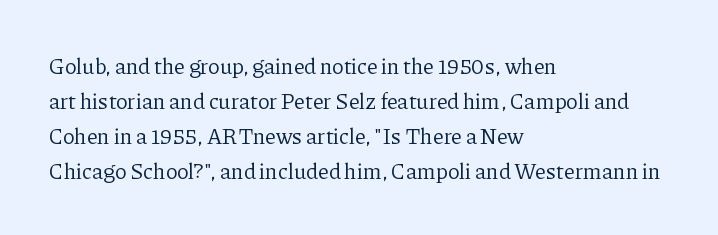
Every stem runs plumb, perpendicular to the baseline. Ink coverage per letter is moderate at most. Does extra space separate the letters? No, they use regular spacing. Line starts are locked; line ends wander. If you measured baseline to baseline, you'd find a middling distance.
